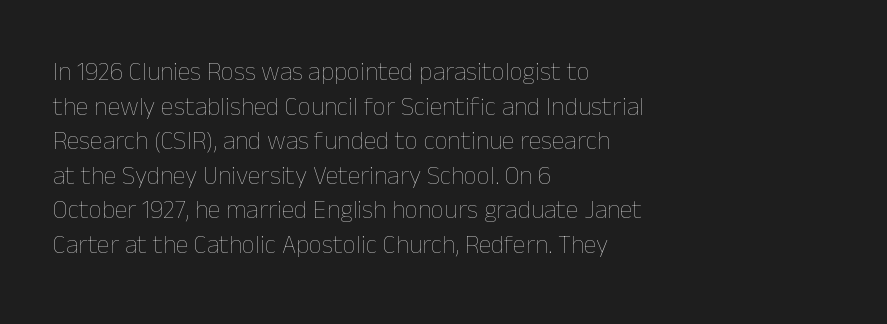
{"italic": "no", "bold": "no", "underline": "no", "align": "left", "line_spacing": "normal", "line_spacing_ratio": 1.33, "letter_spacing": "normal", "letter_spacing_em": 0.0, "glyph_px": 26}
